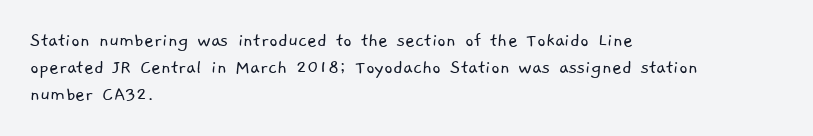
{"bold": "no", "underline": "no", "align": "left", "line_spacing": "normal", "line_spacing_ratio": 1.28, "letter_spacing": "normal", "letter_spacing_em": 0.0, "glyph_px": 21}
